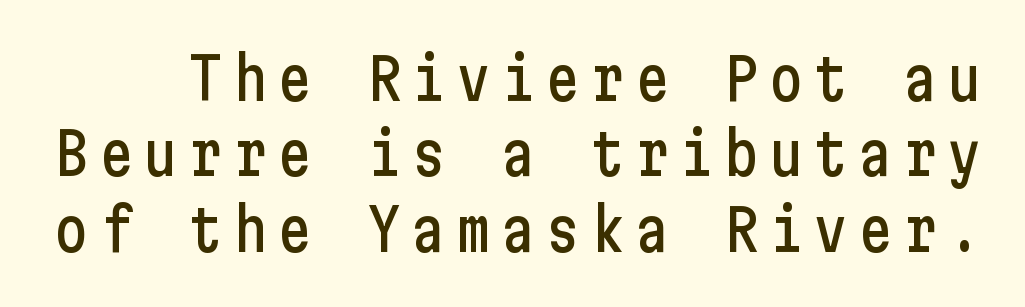
Descenders hang freely into open space. Rows of type keep a routine distance in the vertical direction. Ordinary non-slanted type is in use. Does the type have serifs? No, each stem ends abruptly.
